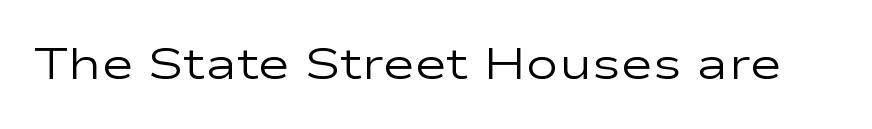
Q: Is the text bold? A: No.
Q: Is the text italic (slanted)? A: No, it is upright.
Q: Is the typeface a serif or a sans-serif typeface? A: Sans-serif.
Q: Is the text underlined? A: No.
Q: Is the spacing between letters normal or unusually wide? A: Normal.
Q: Width (condensed, normal, or wide)? A: Wide.
Q: Stroke contrast? A: Low.
Q: x-height? A: Medium.
Q: Monospaced? A: No.
